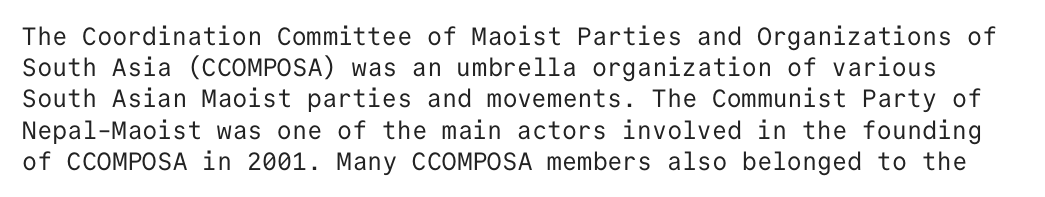
The image shows 25 px text type, upright; set normal line spacing (1.25x), normal letter spacing, not underlined.
